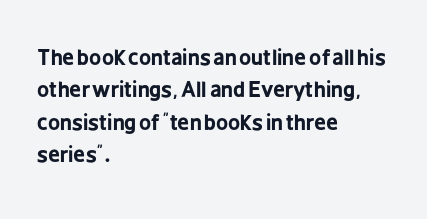
Q: Is the text bold? A: Yes.
Q: Is the text italic (slanted)? A: No, it is upright.
Q: Is the text underlined? A: No.
Q: How is the paragraph aligned? A: Left-aligned.
Q: Is the spacing between letters normal or unusually wide? A: Normal.
Q: Is the spacing between lines tight, normal or loose? A: Normal.
